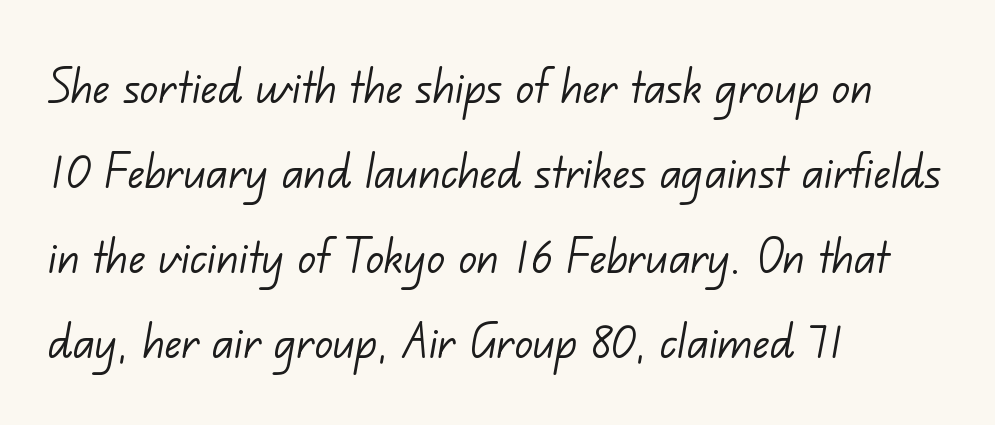
Q: Is the text bold? A: No.
Q: Is the typeface a serif or a sans-serif typeface? A: Sans-serif.
Q: Is the text underlined? A: No.
Q: How is the paragraph aligned? A: Left-aligned.
Q: Is the spacing between letters normal or unusually wide? A: Normal.
Q: Is the spacing between lines tight, normal or loose? A: Normal.
Q: Width (condensed, normal, or wide)? A: Normal.
Q: Stroke contrast? A: Low.
Q: x-height? A: Small.
Q: Monospaced? A: No.
